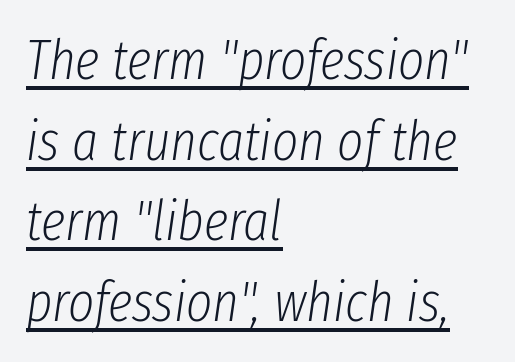
Q: Is the text bold? A: No.
Q: Is the text italic (slanted)? A: Yes, it leans right by about 8 degrees.
Q: Is the text underlined? A: Yes.
Q: How is the paragraph aligned? A: Left-aligned.
Q: Is the spacing between letters normal or unusually wide? A: Normal.
Q: Is the spacing between lines tight, normal or loose? A: Normal.
Q: Width (condensed, normal, or wide)? A: Condensed.
Q: Stroke contrast? A: Low.
Q: x-height? A: Medium.
Q: Monospaced? A: No.
